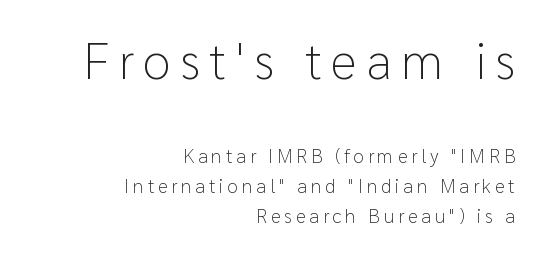
Q: Is the text bold? A: No.
Q: Is the text italic (slanted)? A: No, it is upright.
Q: Is the typeface a serif or a sans-serif typeface? A: Sans-serif.
Q: Is the text underlined? A: No.
Q: How is the paragraph aligned? A: Right-aligned.
Q: Is the spacing between lines tight, normal or loose? A: Normal.
Q: Which block of text is set in a larger size, the first (top) or the second (bottom)? A: The first (top) one.
Q: Width (condensed, normal, or wide)? A: Normal.
Q: Stroke contrast? A: Low.
Q: x-height? A: Medium.
Q: Monospaced? A: No.
